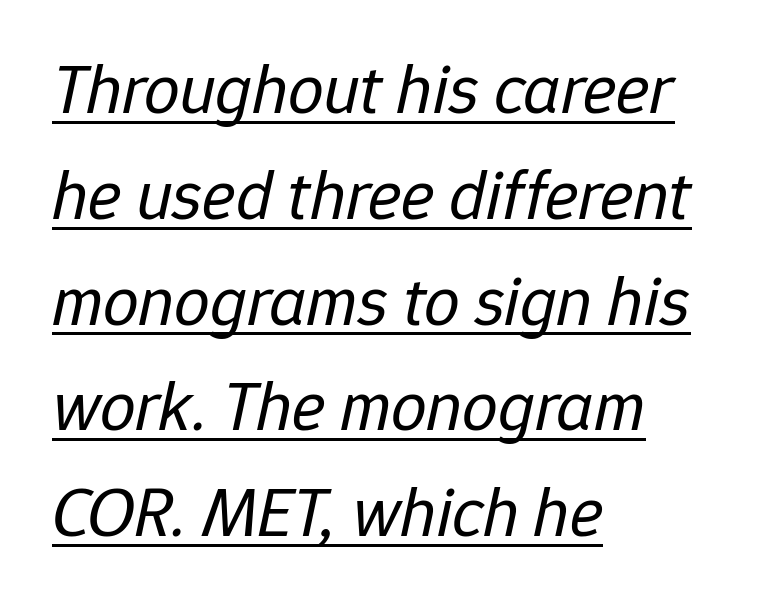
Q: Is the text bold? A: No.
Q: Is the text italic (slanted)? A: Yes, it leans right by about 12 degrees.
Q: Is the text underlined? A: Yes.
Q: How is the paragraph aligned? A: Left-aligned.
Q: Is the spacing between letters normal or unusually wide? A: Normal.
Q: Is the spacing between lines tight, normal or loose? A: Normal.
Q: Width (condensed, normal, or wide)? A: Normal.
Q: Stroke contrast? A: Low.
Q: x-height? A: Medium.
Q: Monospaced? A: No.
